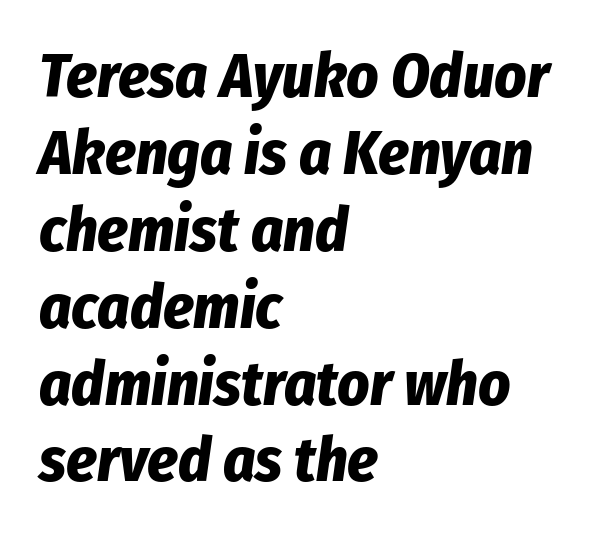
The image shows 62 px bold, condensed type, italic (leaning right); set left-aligned, line spacing 1.24x, normal letter spacing, not underlined; low stroke contrast and a medium x-height.
